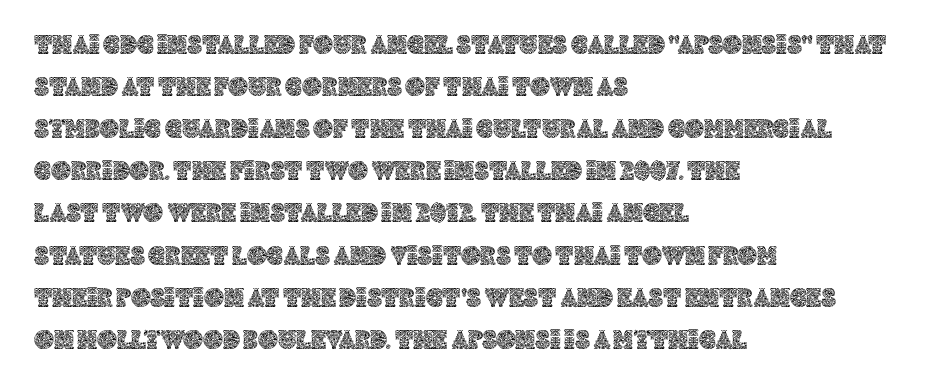
Q: Is the text italic (slanted)? A: No, it is upright.
Q: Is the text underlined? A: No.
Q: How is the paragraph aligned? A: Left-aligned.
Q: Is the spacing between letters normal or unusually wide? A: Normal.
Q: Is the spacing between lines tight, normal or loose? A: Normal.
